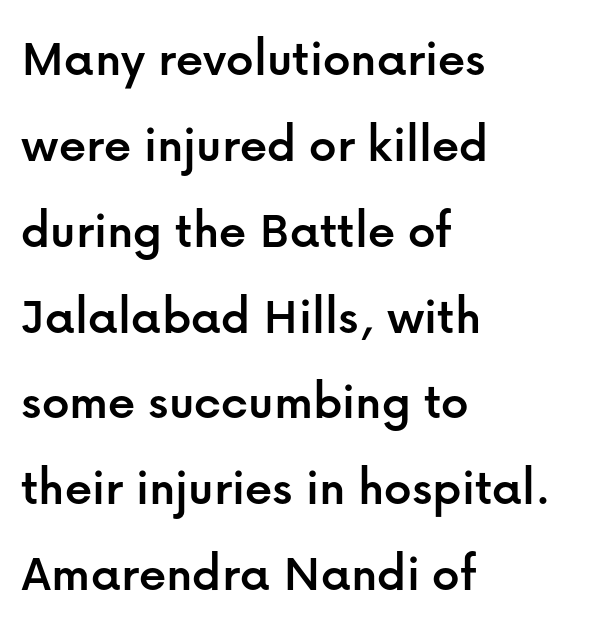
{"serif": "no", "italic": "no", "width": "normal", "stroke_contrast": "low", "x_height": "medium", "monospaced": "no", "underline": "no", "align": "left", "line_spacing": "normal", "line_spacing_ratio": 1.59, "letter_spacing": "normal", "letter_spacing_em": 0.0, "glyph_px": 54}
